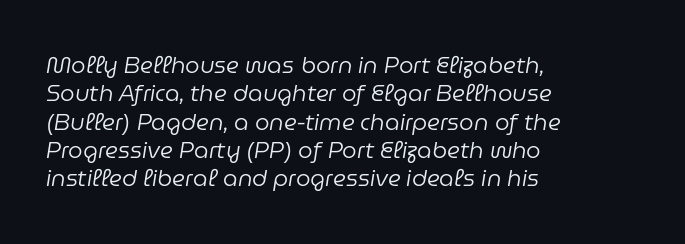
Short note: letters normally spaced. A typesetter would mark this as italic. This sample is left-justified, so line endings fall wherever the words run out. Stroke thickness stays within the range of a standard reading face or lighter. Clear beneath every line of the passage.
